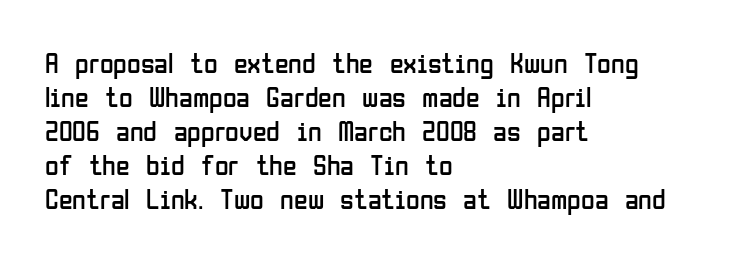
Observe the ordinary spacing: letters are neighbours, not strangers. Proportional: the letters do not fall into vertical columns. A bare baseline throughout the passage. The passage is arranged the way most books set body copy — flush left. Look at the bottom of the vertical strokes: they stop flat, with no serifs.
